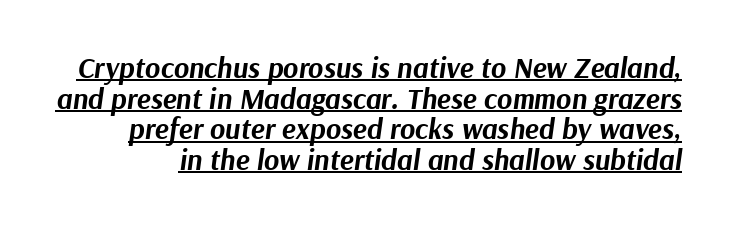
Yep, that's italic — everything's leaning. The rendering uses natural spacing where letterforms have individual widths. One glance says dense: line gaps are narrower than usual. The rendering uses a bold face; every stroke is thick and dark. The rendered words wear a rule along their underside. Observe the ordinary spacing: letters are neighbours, not strangers.
